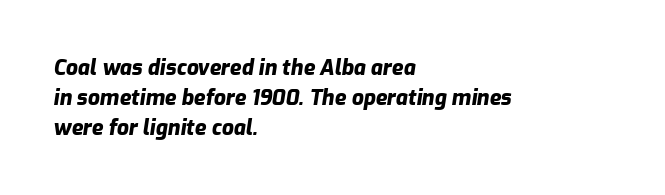
A typesetter would call this zero additional tracking. If you measured baseline to baseline, you'd find a middling distance. The specimen omits any rule beneath the text block's lines. The face used here has the dense, thick strokes of a bold. Typeset ragged right — the left edge is the straight one. In terms of posture, this sample is oblique.
